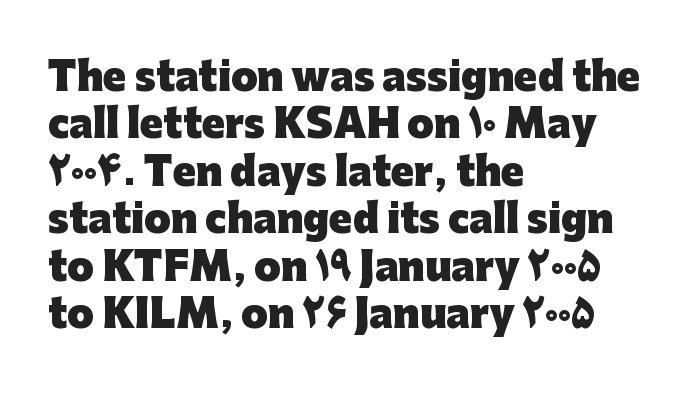
The image shows 38 px heavy sans-serif type, upright; set left-aligned, normal line spacing (1.25x), normal letter spacing, not underlined; low stroke contrast and a medium x-height.
